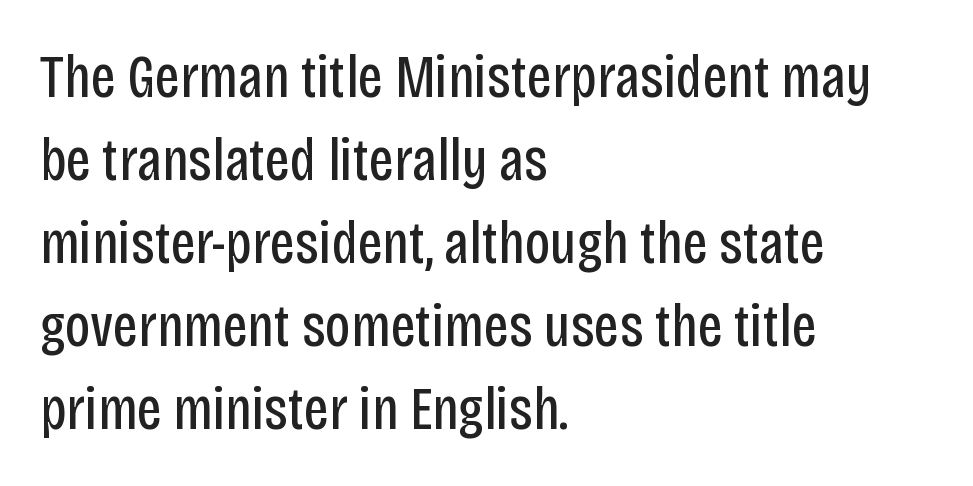
Descenders hang freely into open space. These lines were composed using upright roman letters. On a weight scale, this lands at 450 or below. Font category for this specimen: sans-serif. Regular leading.
